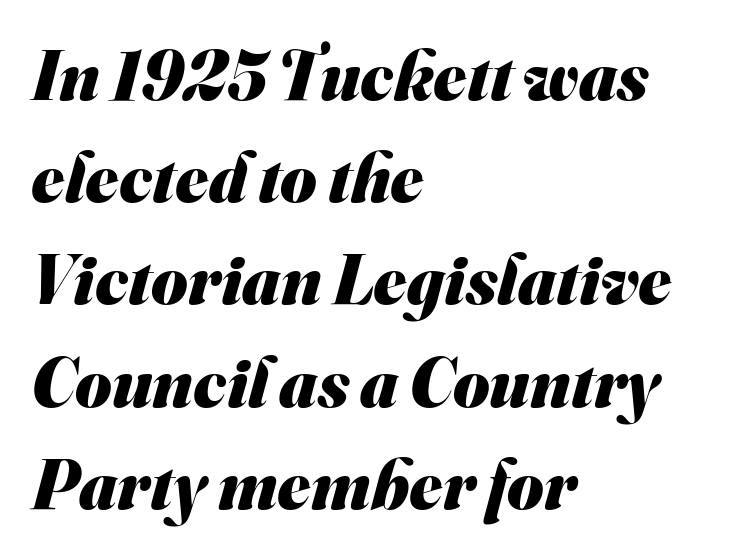
The image shows 70 px heavy sans-serif type; set left-aligned, normal line spacing (1.46x), normal letter spacing, not underlined; medium stroke contrast and a small x-height.
